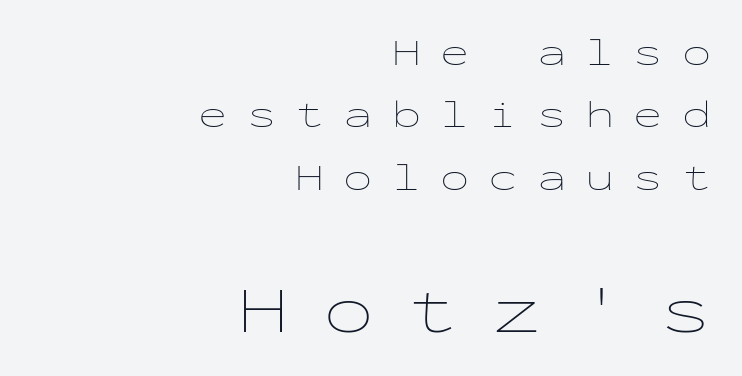
The paragraph has a hard right edge and a soft left edge. These lines have a slow, spaced-out rhythm from letter to letter. The line-height multiplier appears to be the usual default. The rendering uses typewriter-style spacing with identical character cells. This sample uses an upright cut, with every glyph sitting square on the baseline. Is the type heavy? It reads as light-to-regular instead.
